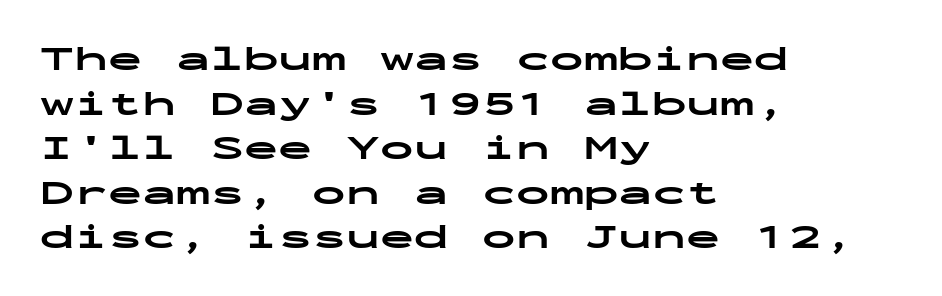
The image shows 34 px bold, wide sans-serif type, upright, monospaced; set left-aligned, normal line spacing (1.31x), normal letter spacing, not underlined; low stroke contrast and a medium x-height.
